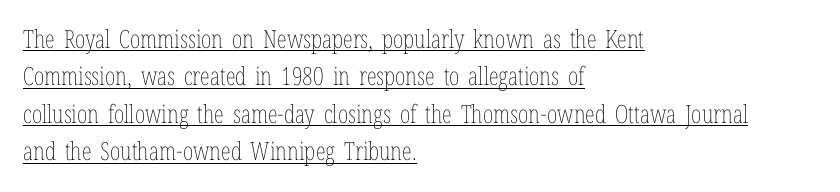
Tracking value appears to be zero — textbook default spacing. Regular leading. Descenders here cross a horizontal rule under the line. Is the block centered? No — it sits flush against the left margin. Vertical strokes here are truly vertical.
